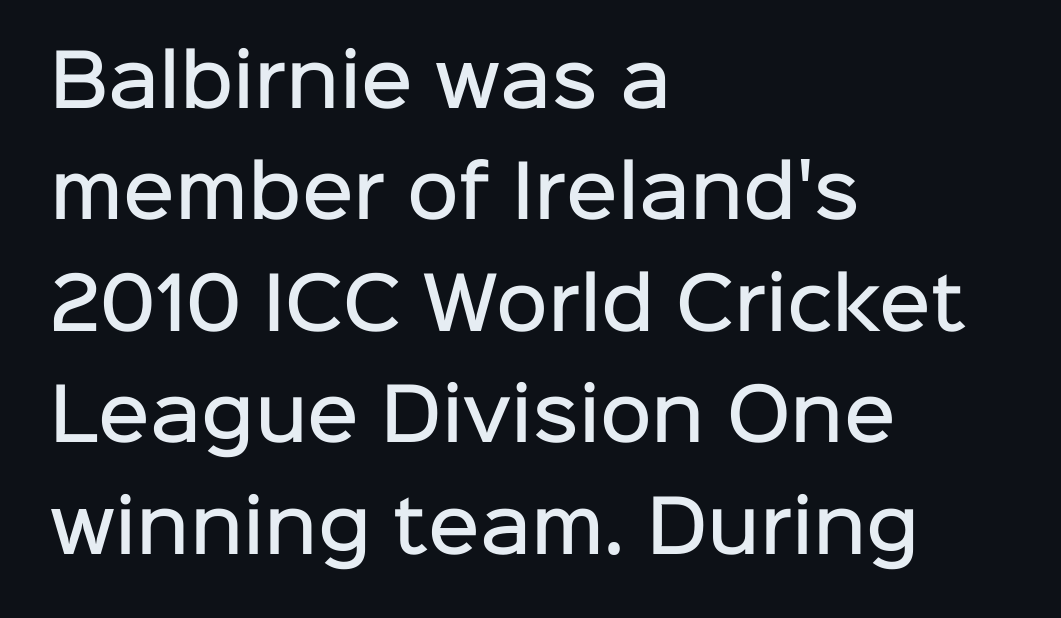
The image shows 71 px semibold sans-serif type, upright; set left-aligned, normal line spacing (1.57x), normal letter spacing, not underlined; low stroke contrast and a medium x-height.
